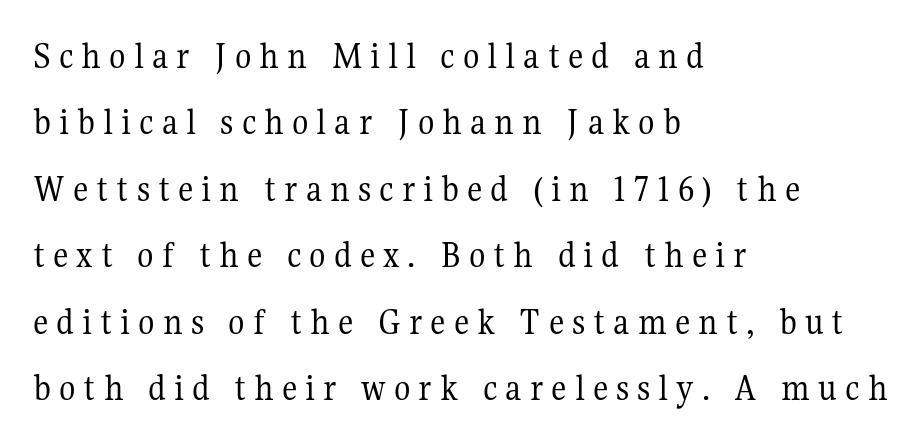
The image shows 38 px regular-weight serif type, upright; set left-aligned, line spacing 1.75x, unusually wide letter spacing (+0.21 em), not underlined; medium stroke contrast and a medium x-height.
